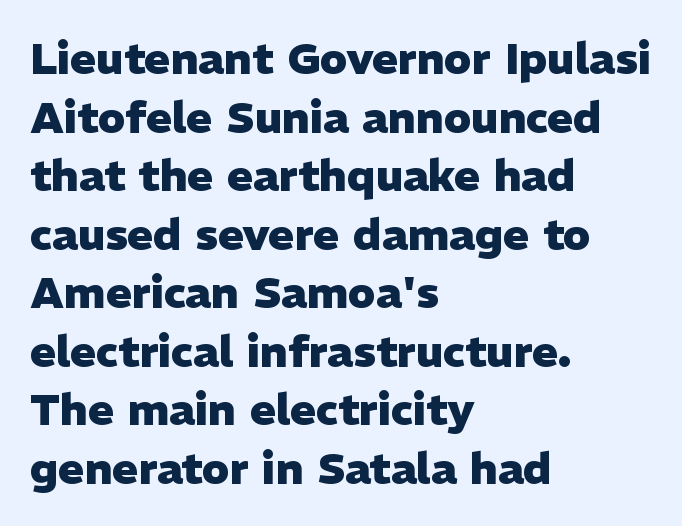
The image shows 44 px heavy sans-serif type, upright; set left-aligned, normal line spacing (1.33x), normal letter spacing, not underlined; low stroke contrast and a medium x-height.
